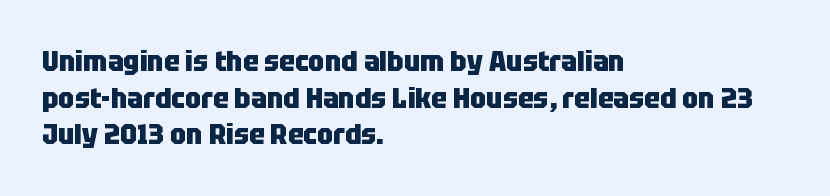
The glyphs have the mass of a bold cut. The face used here is proportionally spaced, like ordinary book or web type. Nope, not italic — everything's standing straight. Check under the words: just untouched page. Spacing between characters is what you'd get straight out of the box.
